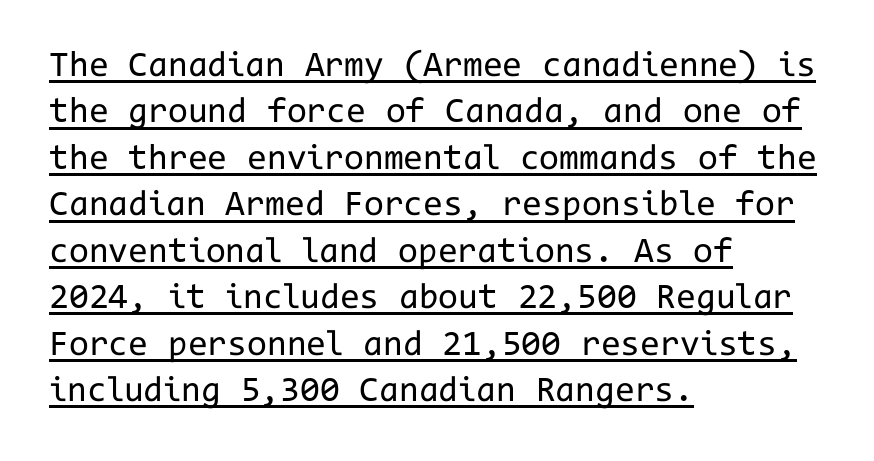
Is this a sans? Yes — the strokes have no serifs. Does the copy run flush right? No — it runs flush left. The face used here is monospaced, like something from a code editor. This sample uses an upright cut, with every glyph sitting square on the baseline.
